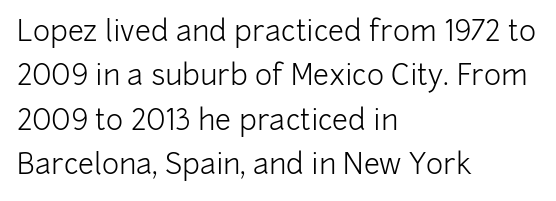
Characters remain perfectly vertical along every line. What kind of face is this? One without serifs — a sans. Short note: letters normally spaced. Nothing heavy about these letters — not bold at all.
